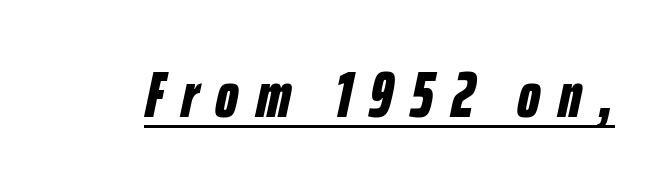
{"italic": "yes", "lean": "right", "slant_degrees": 12, "bold": "yes", "weight": "bold", "width": "condensed", "stroke_contrast": "low", "x_height": "medium", "monospaced": "no", "underline": "yes", "letter_spacing": "wide", "letter_spacing_em": 0.27, "glyph_px": 65}
